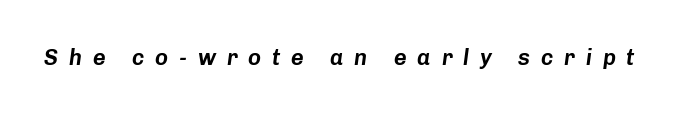
{"italic": "yes", "lean": "right", "slant_degrees": 8, "underline": "no", "letter_spacing": "wide", "letter_spacing_em": 0.49, "glyph_px": 22}
